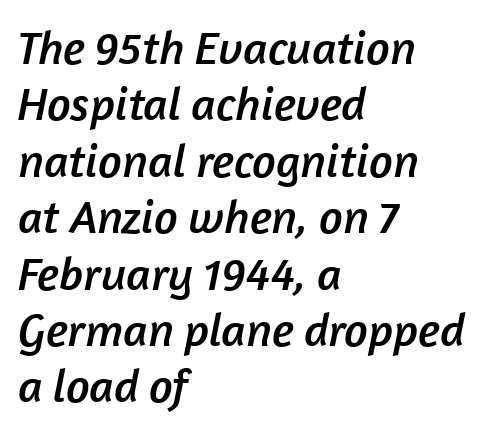
Q: Is the typeface a serif or a sans-serif typeface? A: Sans-serif.
Q: Is the text underlined? A: No.
Q: How is the paragraph aligned? A: Left-aligned.
Q: Is the spacing between letters normal or unusually wide? A: Normal.
Q: Width (condensed, normal, or wide)? A: Normal.
Q: Stroke contrast? A: Low.
Q: x-height? A: Medium.
Q: Monospaced? A: No.
